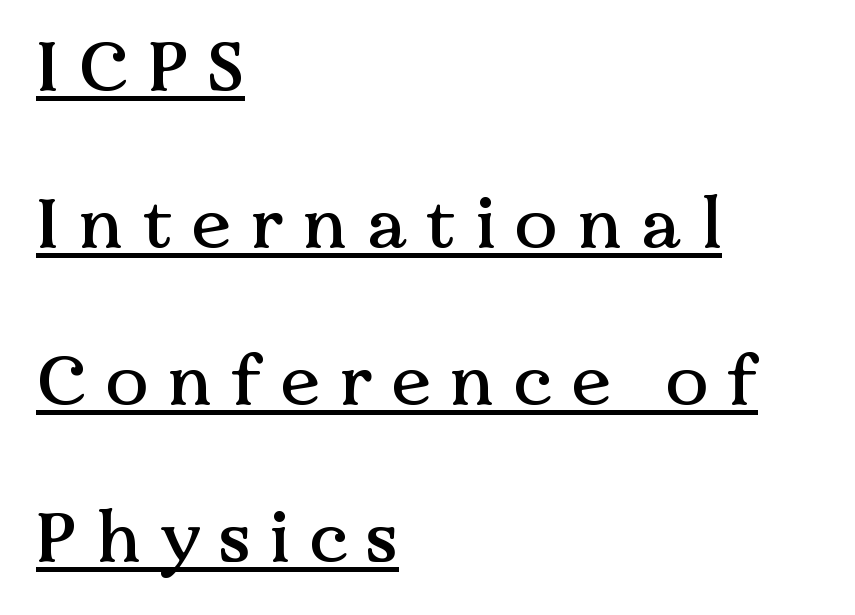
Q: Is the text italic (slanted)? A: No, it is upright.
Q: Is the typeface a serif or a sans-serif typeface? A: Serif.
Q: Is the text underlined? A: Yes.
Q: How is the paragraph aligned? A: Left-aligned.
Q: Is the spacing between letters normal or unusually wide? A: Unusually wide.
Q: Is the spacing between lines tight, normal or loose? A: Loose.
Q: Width (condensed, normal, or wide)? A: Normal.
Q: Stroke contrast? A: Medium.
Q: x-height? A: Medium.
Q: Monospaced? A: No.
